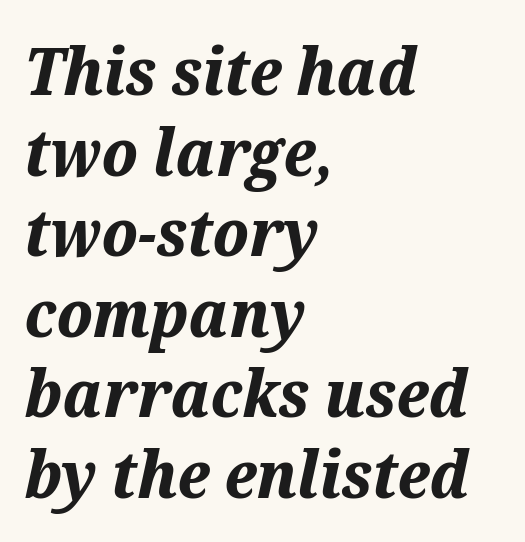
Yep, that's italic — everything's leaning. The strokes are fattened all the way to bold. The face used here is rendered with its standard letterfit. No word sits above an underline. Looks like regular typesetting: each glyph gets only the width it needs. This rendering uses left alignment, leaving the right contour irregular.
